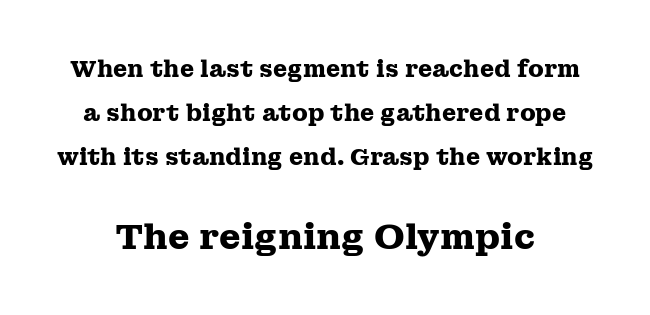
Q: Is the text bold? A: Yes.
Q: Is the text italic (slanted)? A: No, it is upright.
Q: Is the typeface a serif or a sans-serif typeface? A: Serif.
Q: Is the text underlined? A: No.
Q: Is the spacing between letters normal or unusually wide? A: Normal.
Q: Is the spacing between lines tight, normal or loose? A: Loose.
Q: Which block of text is set in a larger size, the first (top) or the second (bottom)? A: The second (bottom) one.
Q: Width (condensed, normal, or wide)? A: Wide.
Q: Stroke contrast? A: Medium.
Q: x-height? A: Medium.
Q: Monospaced? A: No.
